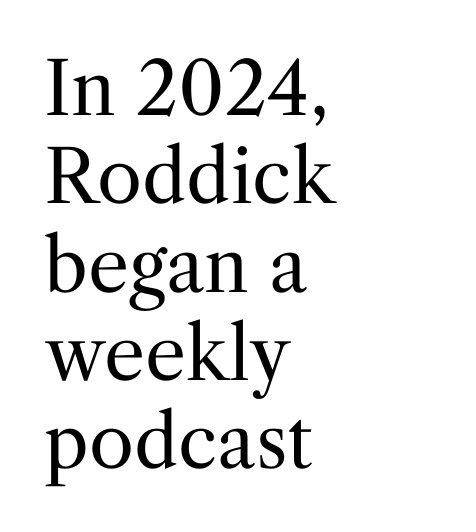
The image shows 73 px regular-weight serif type, upright; set left-aligned, line spacing 1.21x, normal letter spacing, not underlined; medium stroke contrast and a medium x-height.
